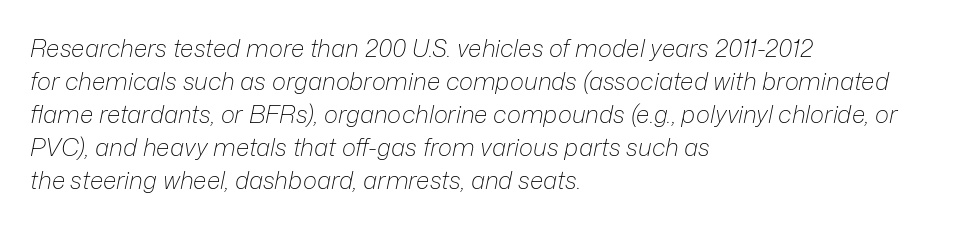
{"italic": "yes", "lean": "right", "slant_degrees": 12, "bold": "no", "underline": "no", "align": "left", "line_spacing": "normal", "line_spacing_ratio": 1.37, "letter_spacing": "normal", "letter_spacing_em": 0.0, "glyph_px": 24}
